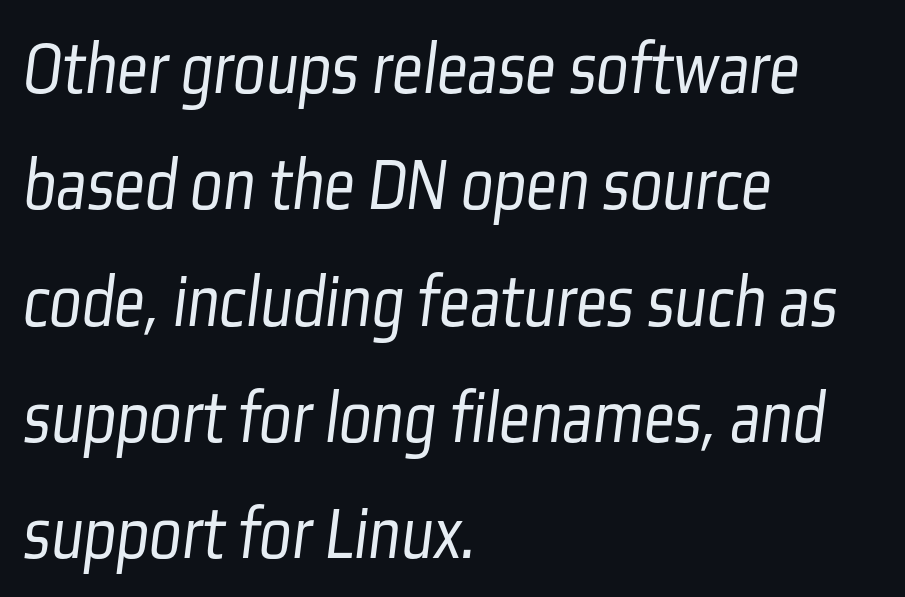
{"serif": "no", "bold": "no", "weight": "light", "width": "condensed", "stroke_contrast": "low", "x_height": "medium", "monospaced": "no", "underline": "no", "align": "left", "line_spacing": "normal", "line_spacing_ratio": 1.53, "letter_spacing": "normal", "letter_spacing_em": 0.0, "glyph_px": 76}
